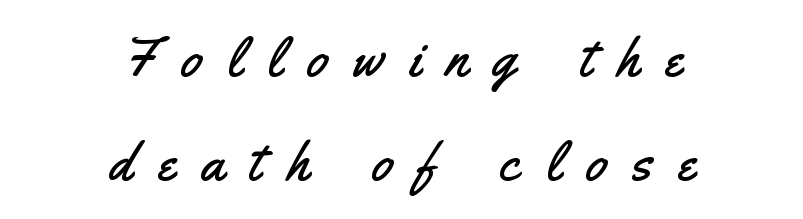
{"serif": "no", "width": "condensed", "stroke_contrast": "medium", "x_height": "small", "monospaced": "no", "underline": "no", "align": "center", "line_spacing_ratio": 1.89, "letter_spacing": "wide", "letter_spacing_em": 0.47, "glyph_px": 55}
